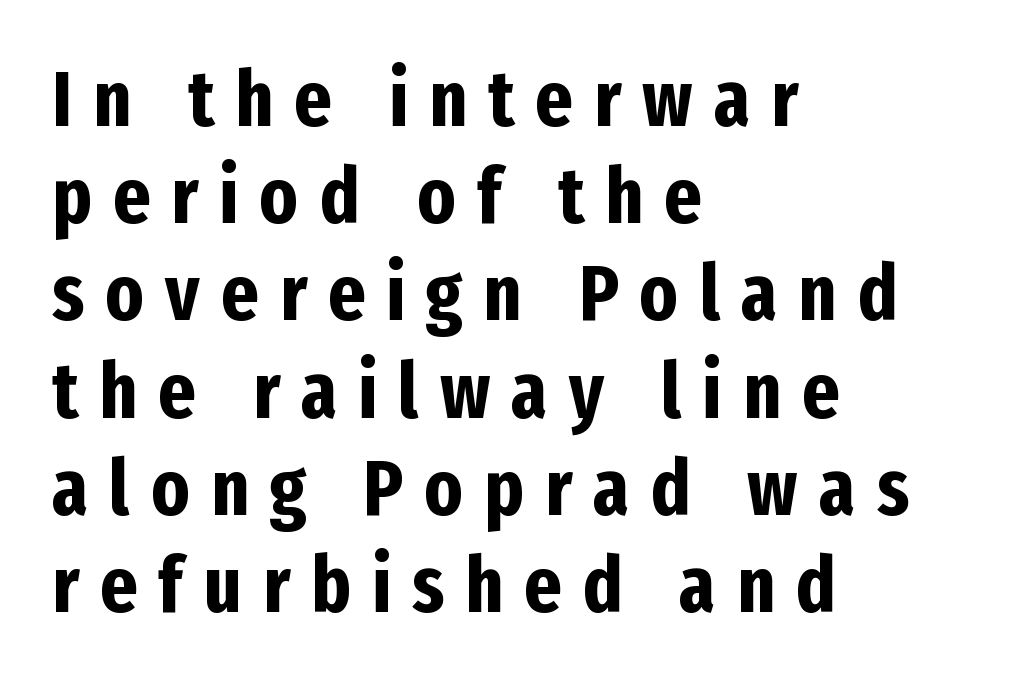
Q: Is the text bold? A: Yes.
Q: Is the text italic (slanted)? A: No, it is upright.
Q: Is the typeface a serif or a sans-serif typeface? A: Sans-serif.
Q: Is the text underlined? A: No.
Q: How is the paragraph aligned? A: Left-aligned.
Q: Is the spacing between letters normal or unusually wide? A: Unusually wide.
Q: Width (condensed, normal, or wide)? A: Condensed.
Q: Stroke contrast? A: Low.
Q: x-height? A: Medium.
Q: Monospaced? A: No.
